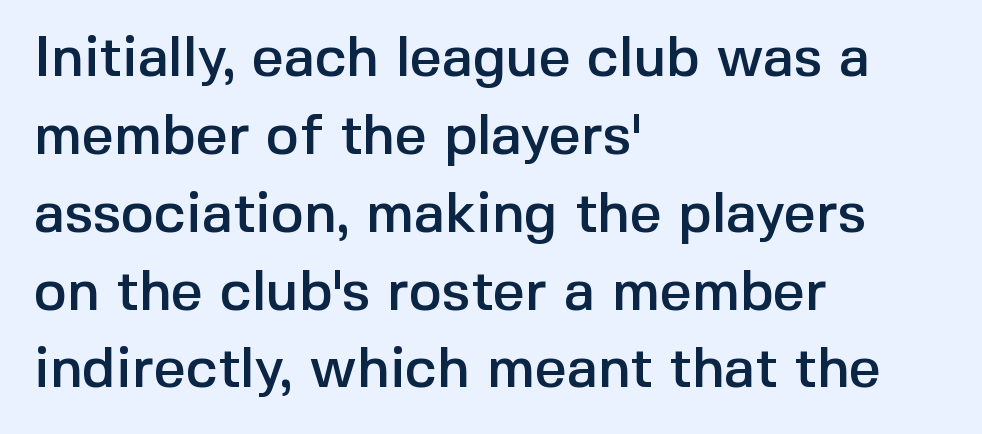
{"serif": "no", "italic": "no", "width": "normal", "x_height": "medium", "monospaced": "no", "underline": "no", "align": "left", "line_spacing": "normal", "line_spacing_ratio": 1.39, "letter_spacing": "normal", "letter_spacing_em": 0.0, "glyph_px": 56}
